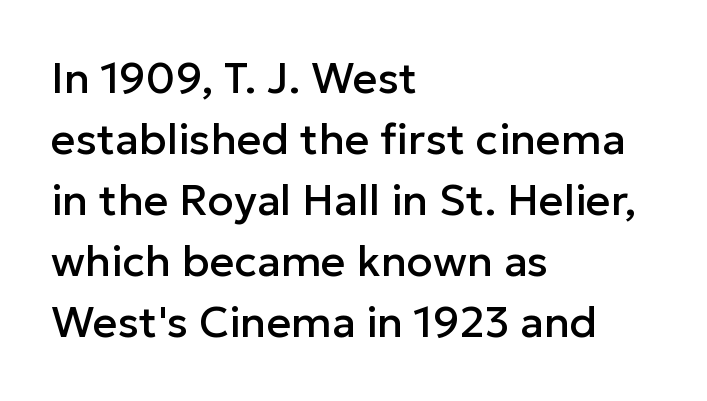
Q: Is the text italic (slanted)? A: No, it is upright.
Q: Is the typeface a serif or a sans-serif typeface? A: Sans-serif.
Q: Is the text underlined? A: No.
Q: How is the paragraph aligned? A: Left-aligned.
Q: Is the spacing between letters normal or unusually wide? A: Normal.
Q: Is the spacing between lines tight, normal or loose? A: Normal.
Q: Width (condensed, normal, or wide)? A: Normal.
Q: Stroke contrast? A: Low.
Q: x-height? A: Medium.
Q: Monospaced? A: No.
